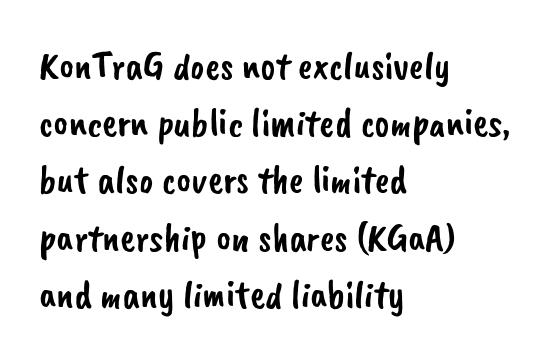
{"serif": "no", "width": "normal", "stroke_contrast": "low", "x_height": "small", "monospaced": "no", "underline": "no", "align": "left", "line_spacing": "normal", "line_spacing_ratio": 1.43, "letter_spacing": "normal", "letter_spacing_em": 0.0, "glyph_px": 40}
